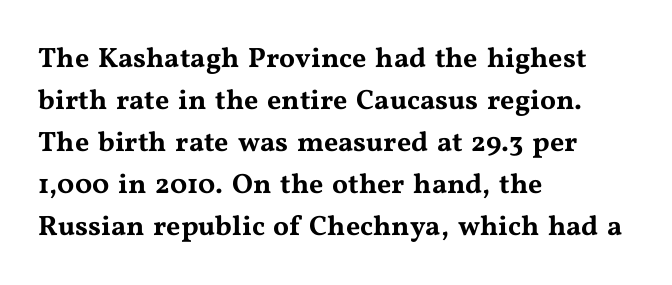
The image shows 28 px wide serif type, upright; set left-aligned, normal line spacing (1.5x), normal letter spacing, not underlined; medium stroke contrast and a medium x-height.
